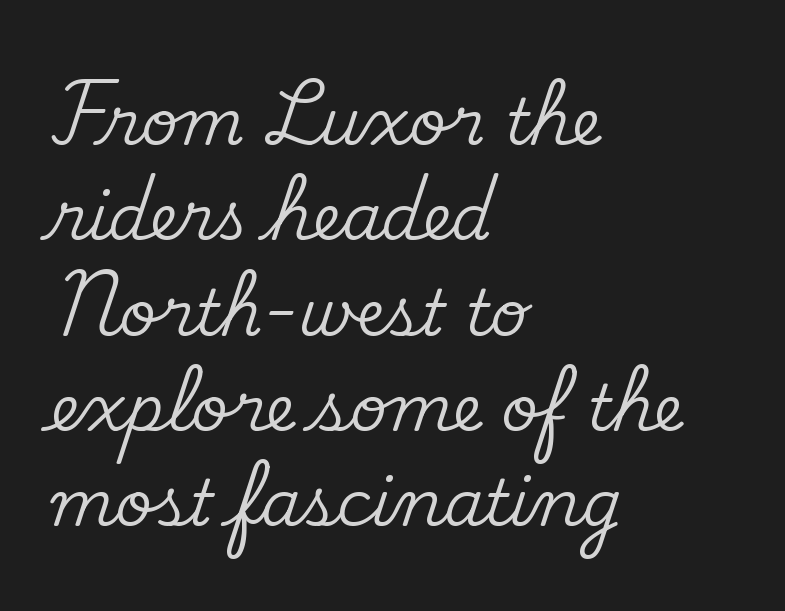
{"width": "normal", "stroke_contrast": "medium", "x_height": "small", "monospaced": "no", "underline": "no", "align": "left", "line_spacing": "normal", "line_spacing_ratio": 1.49, "letter_spacing": "normal", "letter_spacing_em": 0.0, "glyph_px": 64}
